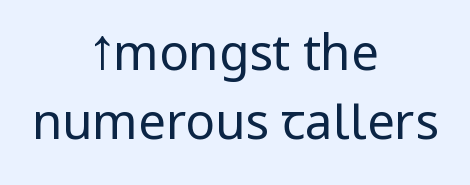
The image shows 49 px regular-weight, condensed sans-serif type, upright; set centered, normal line spacing (1.41x), normal letter spacing, not underlined; low stroke contrast and a large x-height.
